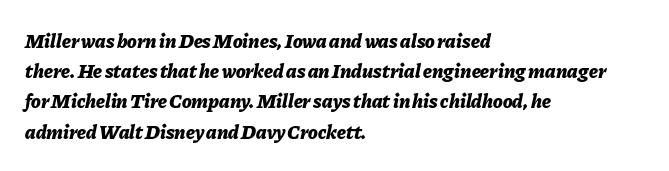
{"italic": "yes", "lean": "right", "slant_degrees": 11, "bold": "yes", "underline": "no", "align": "left", "line_spacing": "normal", "line_spacing_ratio": 1.51, "letter_spacing": "normal", "letter_spacing_em": 0.0, "glyph_px": 20}
